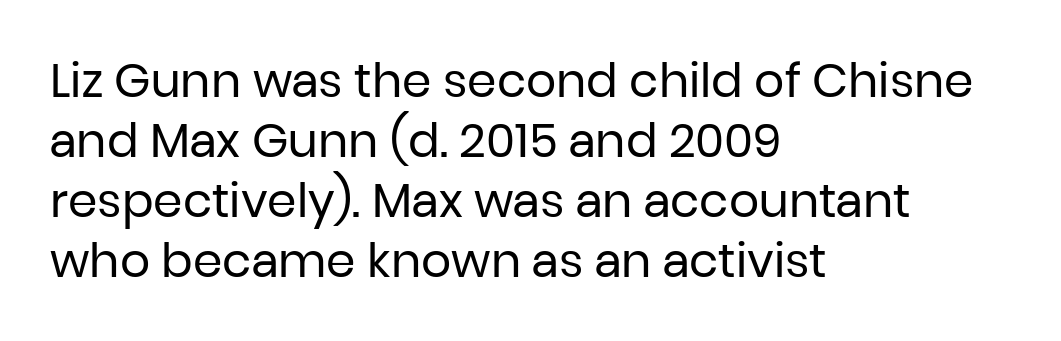
The image shows 47 px regular-weight sans-serif type, upright; set left-aligned, normal line spacing (1.28x), normal letter spacing, not underlined; low stroke contrast and a medium x-height.
